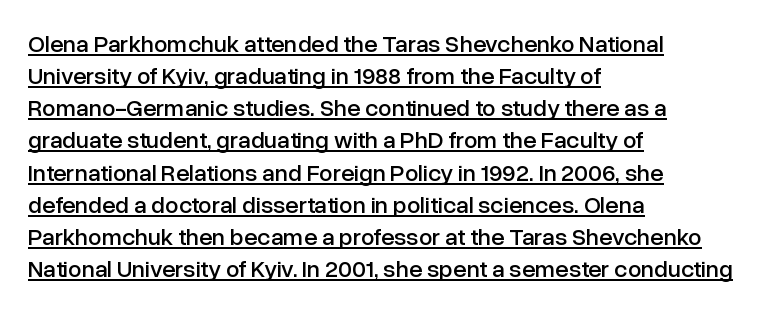
Whoever set this chose a conventional vertical rhythm. Caption: standard tracking, unaltered. Beneath each row of characters lies a ruled line. Nope, not italic — everything's standing straight.
